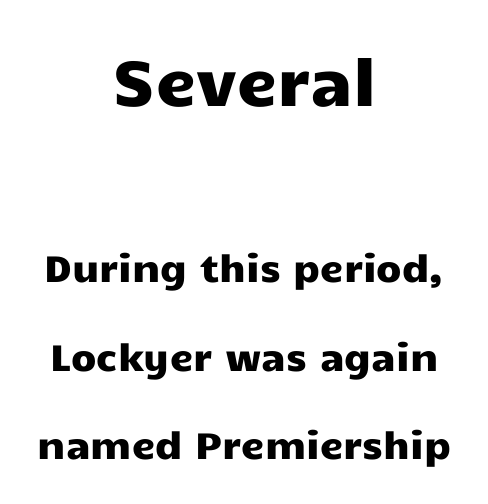
Q: Is the text italic (slanted)? A: No, it is upright.
Q: Is the typeface a serif or a sans-serif typeface? A: Sans-serif.
Q: Is the text underlined? A: No.
Q: How is the paragraph aligned? A: Centered.
Q: Is the spacing between letters normal or unusually wide? A: Normal.
Q: Is the spacing between lines tight, normal or loose? A: Loose.
Q: Which block of text is set in a larger size, the first (top) or the second (bottom)? A: The first (top) one.
Q: Width (condensed, normal, or wide)? A: Wide.
Q: Stroke contrast? A: Low.
Q: x-height? A: Medium.
Q: Monospaced? A: No.
